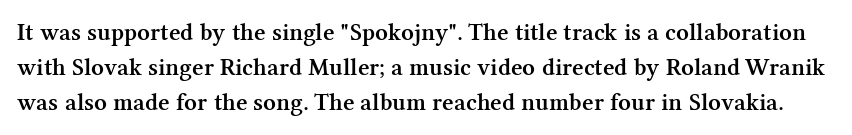
{"italic": "no", "bold": "semi", "underline": "no", "line_spacing": "normal", "line_spacing_ratio": 1.41, "letter_spacing": "normal", "letter_spacing_em": 0.0, "glyph_px": 25}
